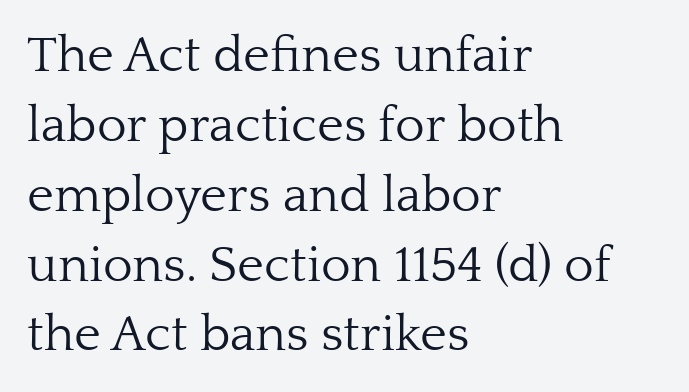
Each line starts at the same left margin while the right side varies. This block has exactly the height ordinary leading produces. A typesetter would call this zero additional tracking. Rule under the text: the space is simply empty. A light-to-regular cut is what we see here. The passage shown is typed in a proportional face where columns would drift.
